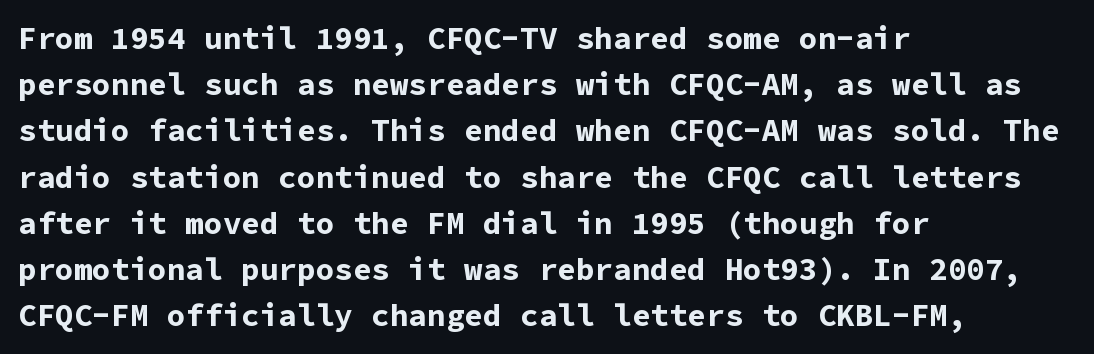
Leading: standard. Posture: vertical. This rendering leaves character spacing at its baseline value. The lines are quadded left.
